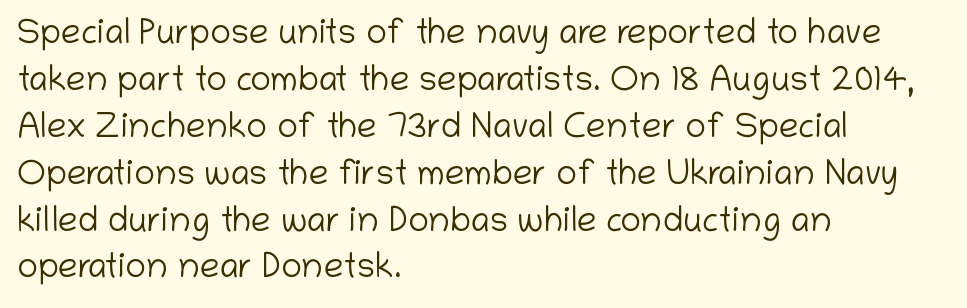
Honestly, the letter spacing is just normal — you wouldn't notice it. These lines are rendered in a variable-pitch font. Counters stay open thanks to moderate or lighter strokes. Plain, unruled lines of type.
